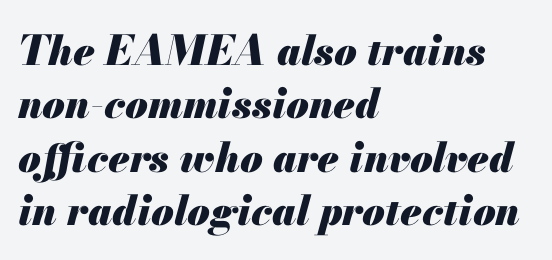
The image shows 41 px heavy type, italic (leaning right); set left-aligned, normal line spacing (1.3x), normal letter spacing, not underlined; medium stroke contrast and a small x-height.
